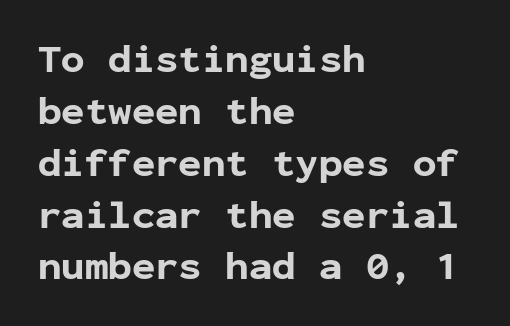
Q: Is the text bold? A: Yes.
Q: Is the text italic (slanted)? A: No, it is upright.
Q: Is the typeface a serif or a sans-serif typeface? A: Sans-serif.
Q: Is the text underlined? A: No.
Q: How is the paragraph aligned? A: Left-aligned.
Q: Is the spacing between letters normal or unusually wide? A: Normal.
Q: Is the spacing between lines tight, normal or loose? A: Normal.
Q: Width (condensed, normal, or wide)? A: Normal.
Q: Stroke contrast? A: Low.
Q: x-height? A: Medium.
Q: Monospaced? A: Yes.
